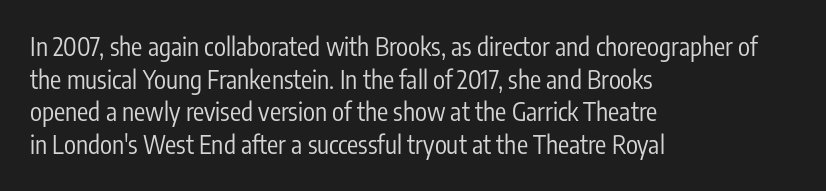
The image shows 25 px text type, upright; set left-aligned, normal line spacing (1.31x), normal letter spacing, not underlined.
